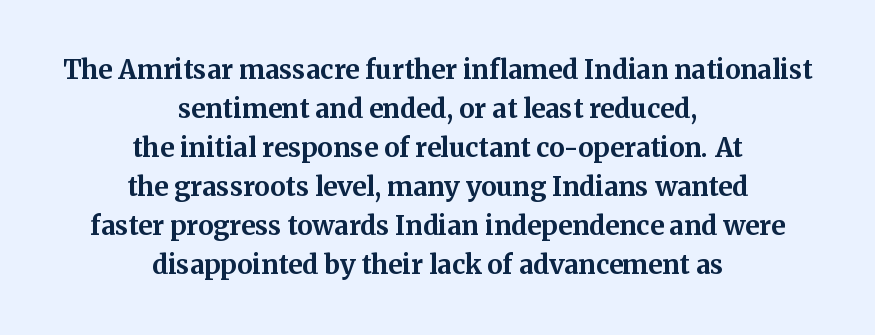
Q: Is the text bold? A: Yes.
Q: Is the text italic (slanted)? A: No, it is upright.
Q: Is the text underlined? A: No.
Q: How is the paragraph aligned? A: Centered.
Q: Is the spacing between letters normal or unusually wide? A: Normal.
Q: Is the spacing between lines tight, normal or loose? A: Normal.
